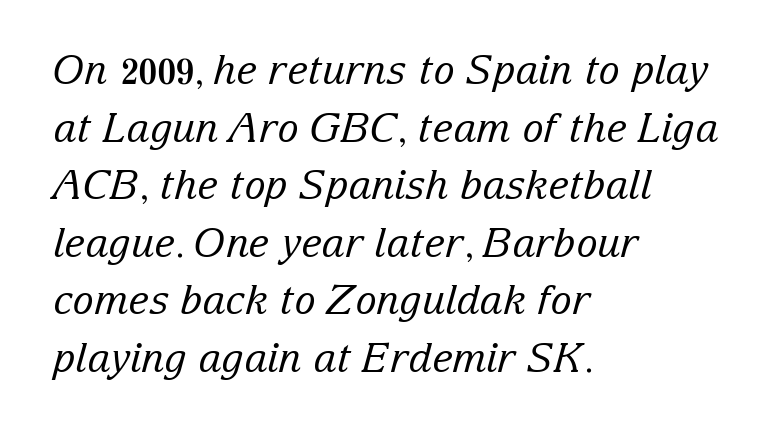
{"serif": "yes", "italic": "yes", "lean": "right", "slant_degrees": 15, "bold": "no", "weight": "regular", "width": "normal", "stroke_contrast": "low", "x_height": "medium", "monospaced": "no", "underline": "no", "align": "left", "line_spacing": "normal", "line_spacing_ratio": 1.44, "letter_spacing": "normal", "letter_spacing_em": 0.0, "glyph_px": 40}
